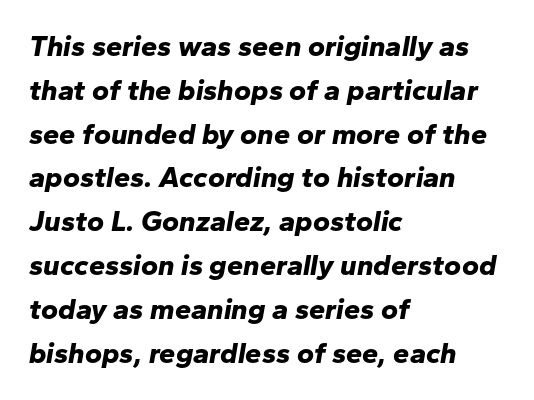
Each word holds together tightly as a unit, with standard inter-letter gaps. You'd pick this weight for a headline — it's a proper bold. Left-aligned paragraph, ragged on the right. The glyphs look as if they've been sheared to an angle.
